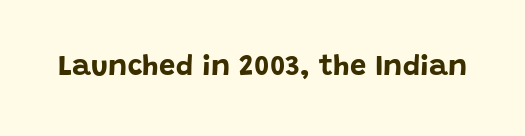
{"serif": "no", "italic": "no", "bold": "yes", "weight": "bold", "width": "normal", "stroke_contrast": "low", "x_height": "large", "monospaced": "no", "underline": "no", "letter_spacing": "normal", "letter_spacing_em": 0.0, "glyph_px": 29}
